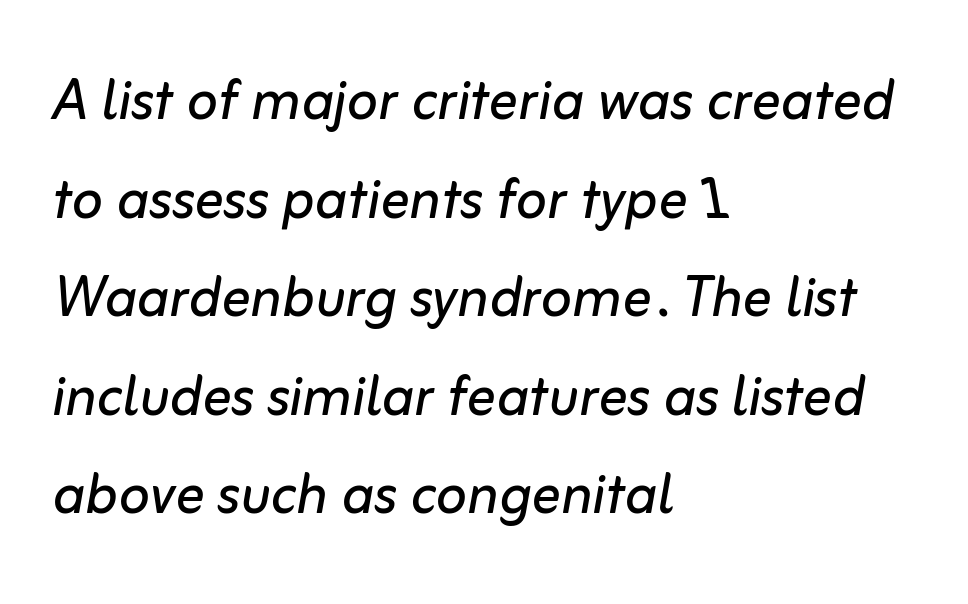
Q: Is the text bold? A: No.
Q: Is the text italic (slanted)? A: Yes, it leans right by about 10 degrees.
Q: Is the text underlined? A: No.
Q: How is the paragraph aligned? A: Left-aligned.
Q: Is the spacing between letters normal or unusually wide? A: Normal.
Q: Is the spacing between lines tight, normal or loose? A: Normal.
Q: Width (condensed, normal, or wide)? A: Normal.
Q: Stroke contrast? A: Low.
Q: x-height? A: Medium.
Q: Monospaced? A: No.
